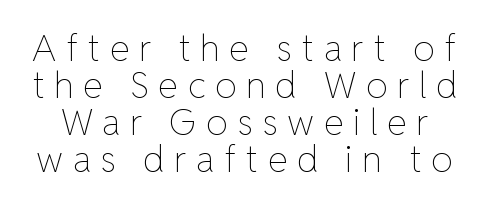
Weight: regular or lighter. Only glyphs here, with clear space below each row. One glance says dense: line gaps are narrower than usual. This sample has the flowing, uneven cadence of proportional lettering. There is plenty of visible air inserted between adjacent glyphs. No italicization has been applied; the sample stays upright.
